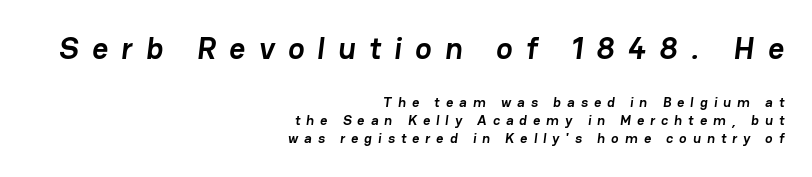
Q: Is the text bold? A: Yes.
Q: Is the typeface a serif or a sans-serif typeface? A: Sans-serif.
Q: Is the text underlined? A: No.
Q: How is the paragraph aligned? A: Right-aligned.
Q: Is the spacing between letters normal or unusually wide? A: Unusually wide.
Q: Is the spacing between lines tight, normal or loose? A: Normal.
Q: Which block of text is set in a larger size, the first (top) or the second (bottom)? A: The first (top) one.
Q: Width (condensed, normal, or wide)? A: Normal.
Q: Stroke contrast? A: Low.
Q: x-height? A: Medium.
Q: Monospaced? A: No.
